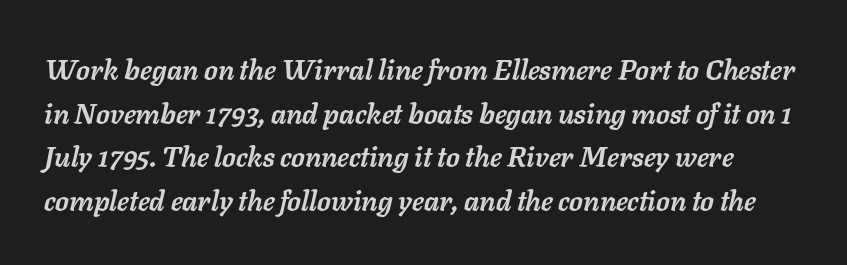
Quick note: underline off. Character widths vary here, with narrow letters taking less room than wide ones. The letterforms sit shoulder to shoulder at normal distance. Compared with ordinary roman type, these characters are visibly tilted. Regular leading. Its strokes are broad and dark, the hallmark of bold type.
